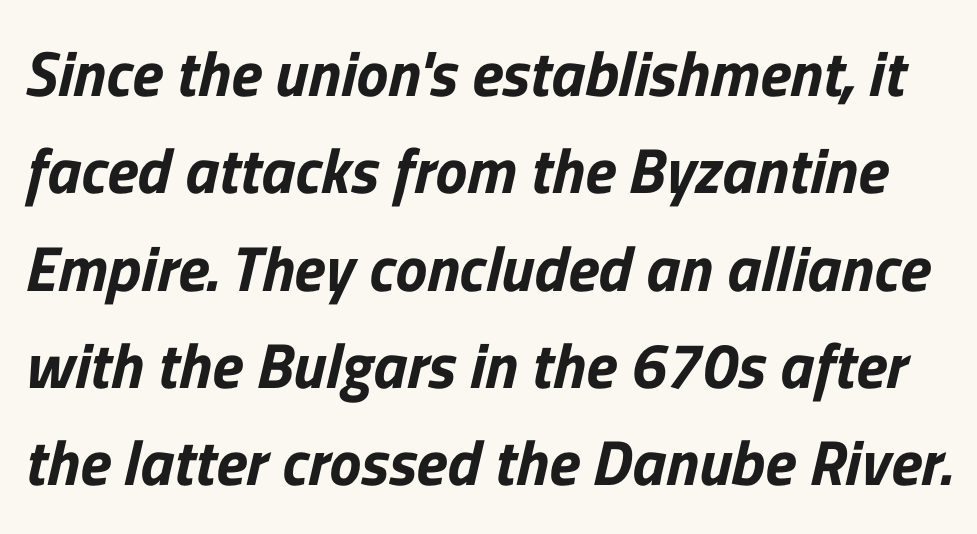
These lines are rendered in a variable-pitch font. The line texture is even and compact thanks to regular tracking. In terms of letterform style, serifs are entirely absent. Vertical spacing — default. The baseline area is clear.
